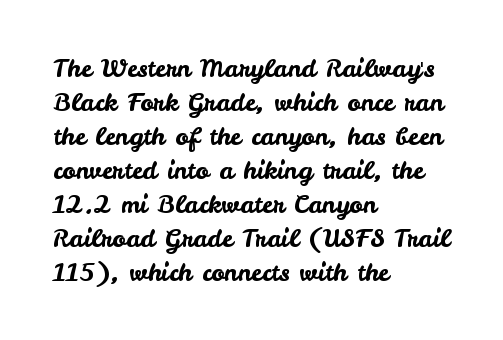
{"underline": "no", "align": "left", "line_spacing": "normal", "line_spacing_ratio": 1.36, "letter_spacing": "normal", "letter_spacing_em": 0.0, "glyph_px": 25}
